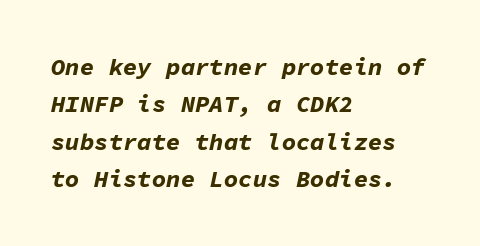
The image shows 24 px bold type, italic (leaning right); set left-aligned, normal line spacing (1.56x), normal letter spacing, not underlined.
